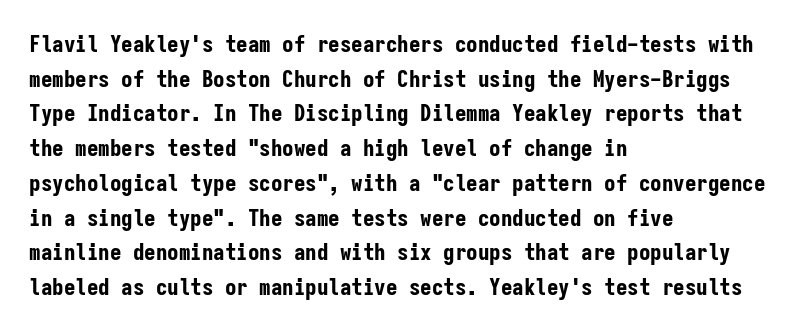
The image shows 23 px bold type, upright; set left-aligned, normal line spacing (1.51x), normal letter spacing, not underlined.
